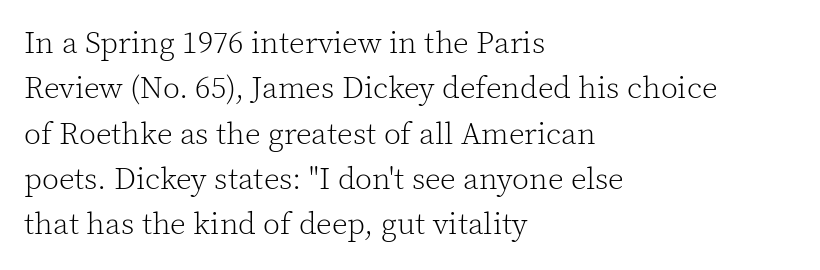
The image shows 31 px light serif type, upright; set left-aligned, normal line spacing (1.46x), normal letter spacing, not underlined; a medium x-height.
